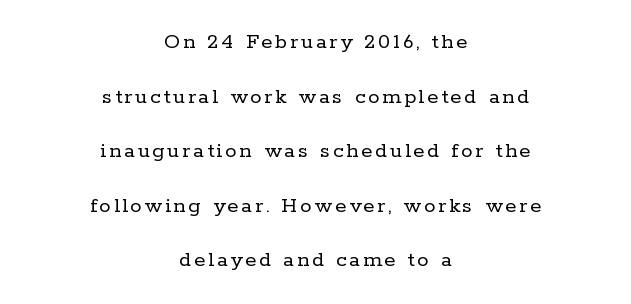
Unmarked baselines from the first word to the last. Which margin do the lines hug? Neither — every line sits in the middle. Posture: vertical. Weight class: somewhere from thin through regular.
